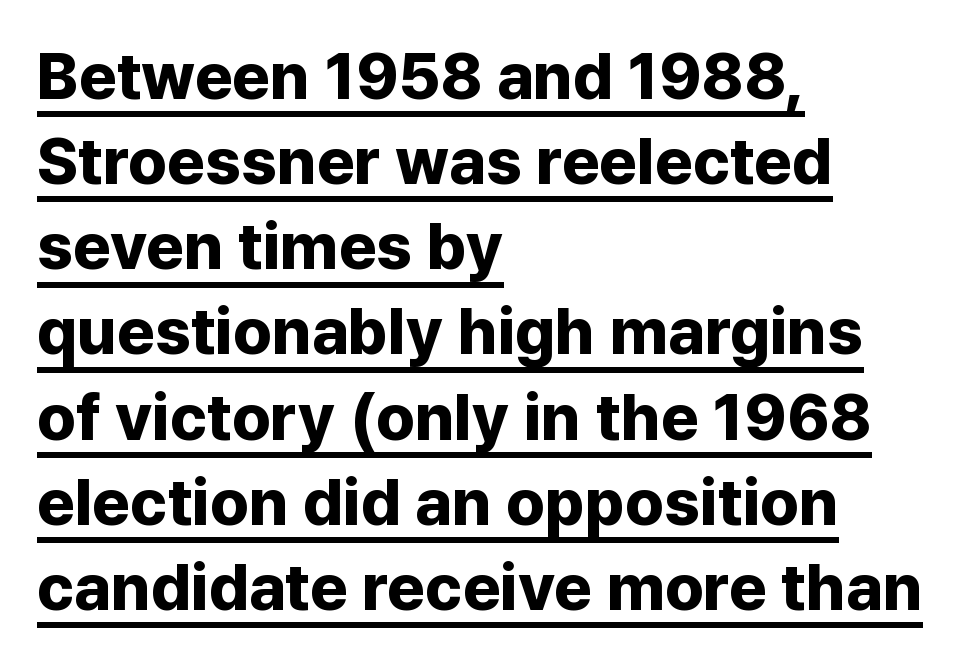
{"serif": "no", "italic": "no", "bold": "yes", "weight": "bold", "width": "normal", "stroke_contrast": "low", "x_height": "medium", "monospaced": "no", "underline": "yes", "align": "left", "line_spacing": "normal", "line_spacing_ratio": 1.31, "letter_spacing": "normal", "letter_spacing_em": 0.0, "glyph_px": 65}
